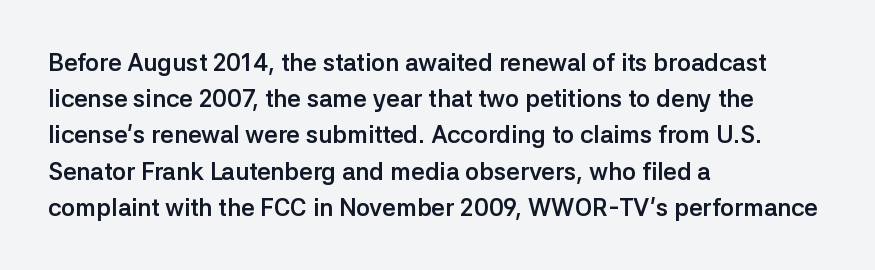
The vertical gap from one line to the next is medium. In terms of posture, this sample is upright. Look at the stroke-to-counter ratio: heavy, a bold. Clear beneath every line of the passage. Casual observation: everything's shoved over to the left. You could call the tracking neutral — neither tight nor loose.
